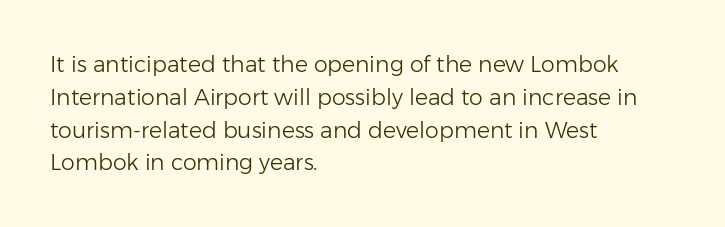
Descender tails drop into unmarked territory. Vertically, the passage feels balanced, rows spaced as you'd expect. The typesetter chose a ragged-right arrangement here. The typography opts for an upright posture over an oblique one. The rendering keeps characters at their native spacing. Stroke mass is kept to a normal reading level or below.
